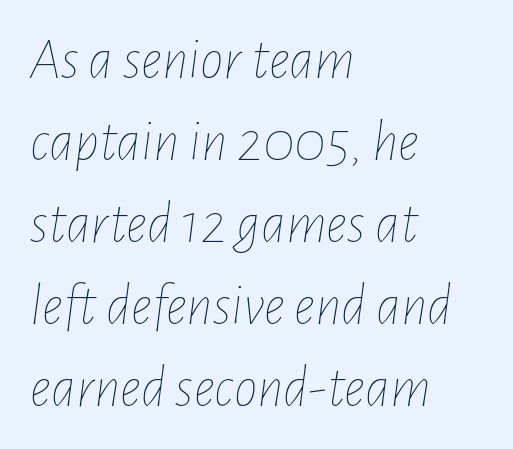
Q: Is the text bold? A: No.
Q: Is the text italic (slanted)? A: Yes, it leans right by about 7 degrees.
Q: Is the text underlined? A: No.
Q: How is the paragraph aligned? A: Left-aligned.
Q: Is the spacing between letters normal or unusually wide? A: Normal.
Q: Is the spacing between lines tight, normal or loose? A: Normal.
Q: Width (condensed, normal, or wide)? A: Condensed.
Q: Stroke contrast? A: Low.
Q: x-height? A: Medium.
Q: Monospaced? A: No.
